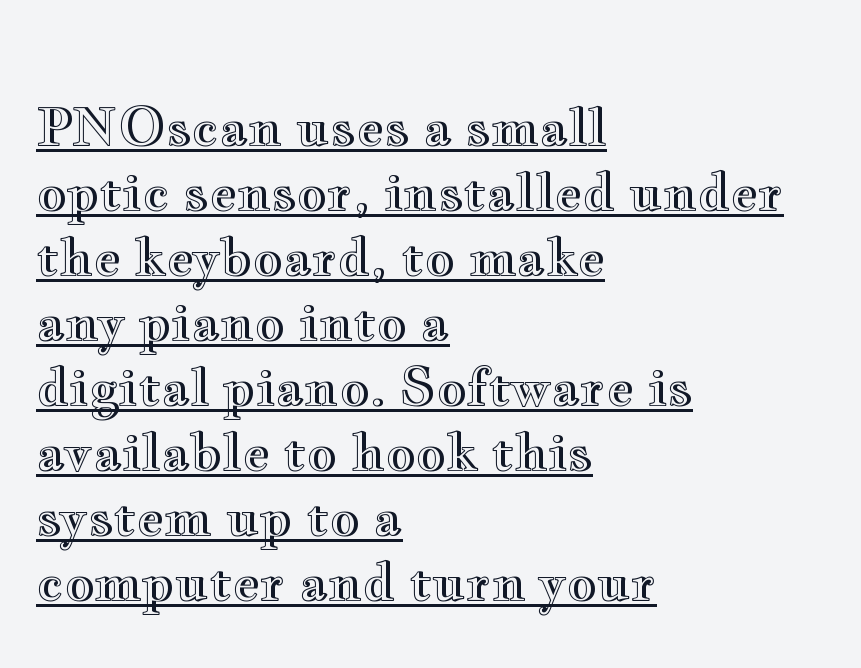
Q: Is the text italic (slanted)? A: No, it is upright.
Q: Is the text underlined? A: Yes.
Q: How is the paragraph aligned? A: Left-aligned.
Q: Is the spacing between letters normal or unusually wide? A: Normal.
Q: Is the spacing between lines tight, normal or loose? A: Normal.
Q: Width (condensed, normal, or wide)? A: Wide.
Q: x-height? A: Small.
Q: Monospaced? A: No.
